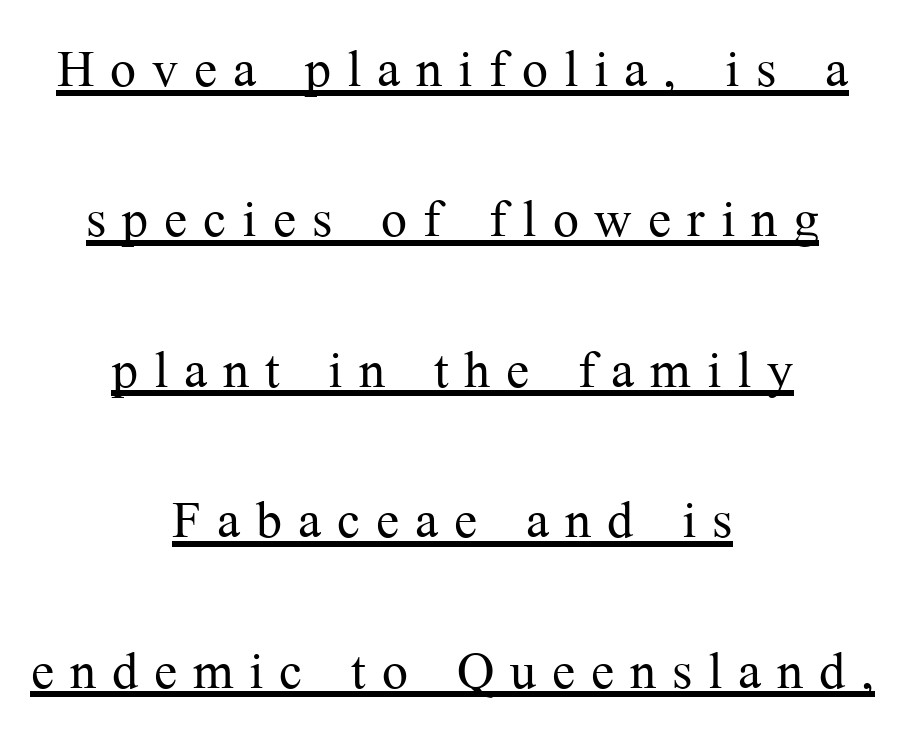
The image shows 69 px light serif type, upright; set centered, loose line spacing (2.18x), unusually wide letter spacing (+0.23 em), underlined; medium stroke contrast and a medium x-height.
